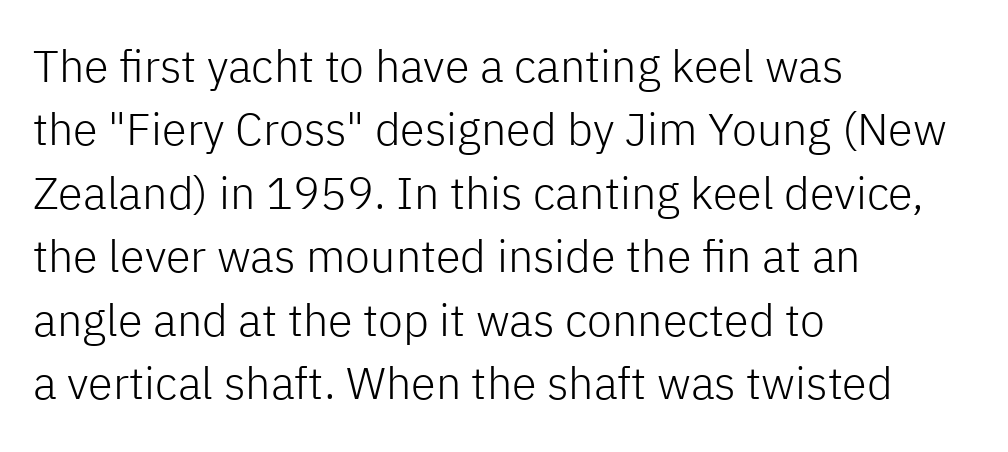
The leading is moderate, giving the passage an even texture. A typesetter would call this zero additional tracking. The passage is arranged the way most books set body copy — flush left. Rendered with straight, roman letterforms.
